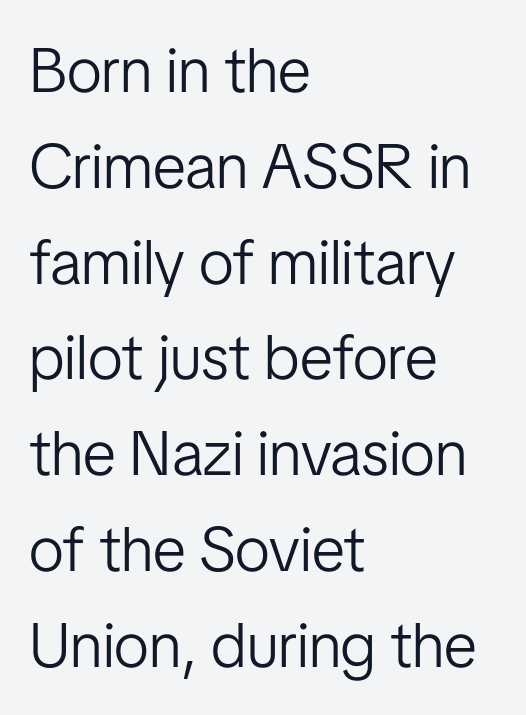
A student would call this left alignment; a typographer would say flush left, rag right. It's the straight-up-and-down kind of type. How are the letters spaced? Ordinarily, with no added tracking. Stroke mass is kept to a normal reading level or below. Students, observe: this is what conventionally led text looks like.
